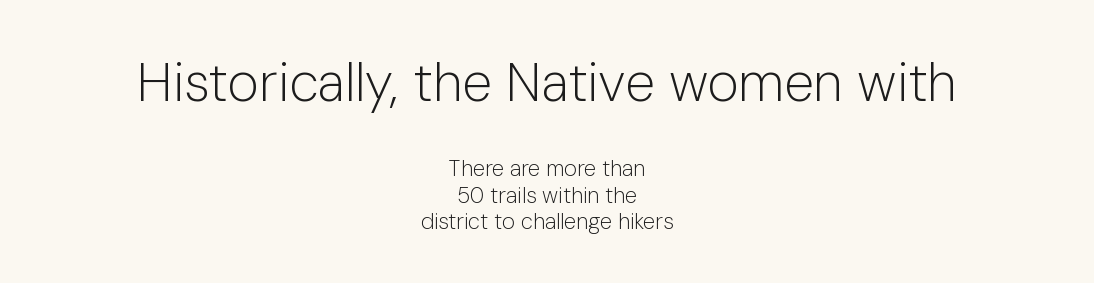
Q: Is the text bold? A: No.
Q: Is the text italic (slanted)? A: No, it is upright.
Q: Is the typeface a serif or a sans-serif typeface? A: Sans-serif.
Q: Is the text underlined? A: No.
Q: How is the paragraph aligned? A: Centered.
Q: Is the spacing between letters normal or unusually wide? A: Normal.
Q: Which block of text is set in a larger size, the first (top) or the second (bottom)? A: The first (top) one.
Q: Width (condensed, normal, or wide)? A: Normal.
Q: Stroke contrast? A: Low.
Q: x-height? A: Medium.
Q: Monospaced? A: No.
